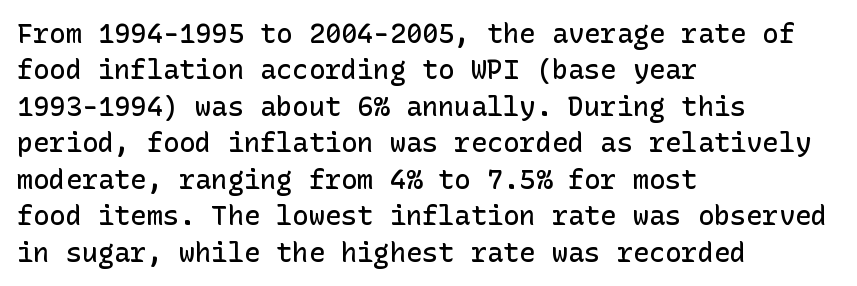
Q: Is the text bold? A: Semi-bold.
Q: Is the text italic (slanted)? A: No, it is upright.
Q: Is the text underlined? A: No.
Q: How is the paragraph aligned? A: Left-aligned.
Q: Is the spacing between letters normal or unusually wide? A: Normal.
Q: Is the spacing between lines tight, normal or loose? A: Normal.
